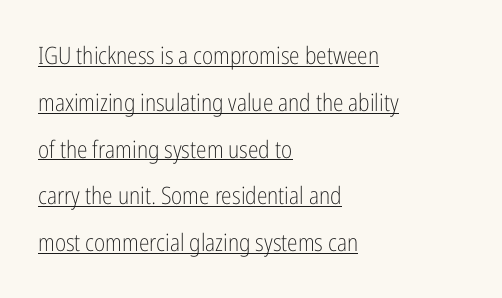
The image shows 24 px text type, upright; set left-aligned, loose line spacing (1.95x), normal letter spacing, underlined.
